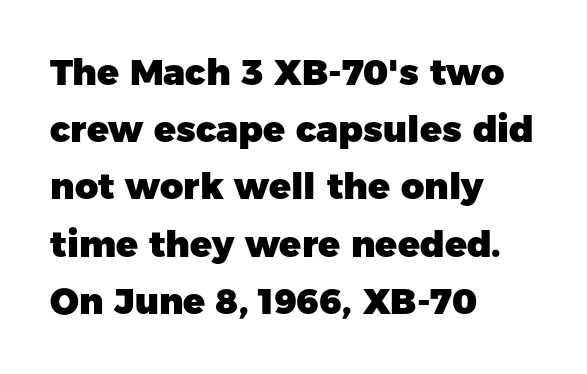
{"serif": "no", "italic": "no", "bold": "yes", "weight": "heavy", "width": "normal", "stroke_contrast": "low", "x_height": "medium", "monospaced": "no", "underline": "no", "align": "left", "line_spacing": "normal", "line_spacing_ratio": 1.59, "letter_spacing": "normal", "letter_spacing_em": 0.0, "glyph_px": 36}
